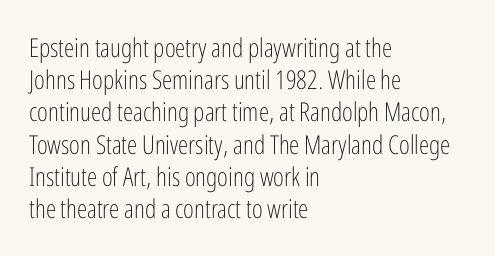
No letter is thick-stroked: the sample isn't bold. The lettering stays uniformly vertical, giving the passage a roman look. This sample uses plain, unmodified letter spacing. These lines stack with their left ends in a neat column. The gap between lines stays unmarked.
